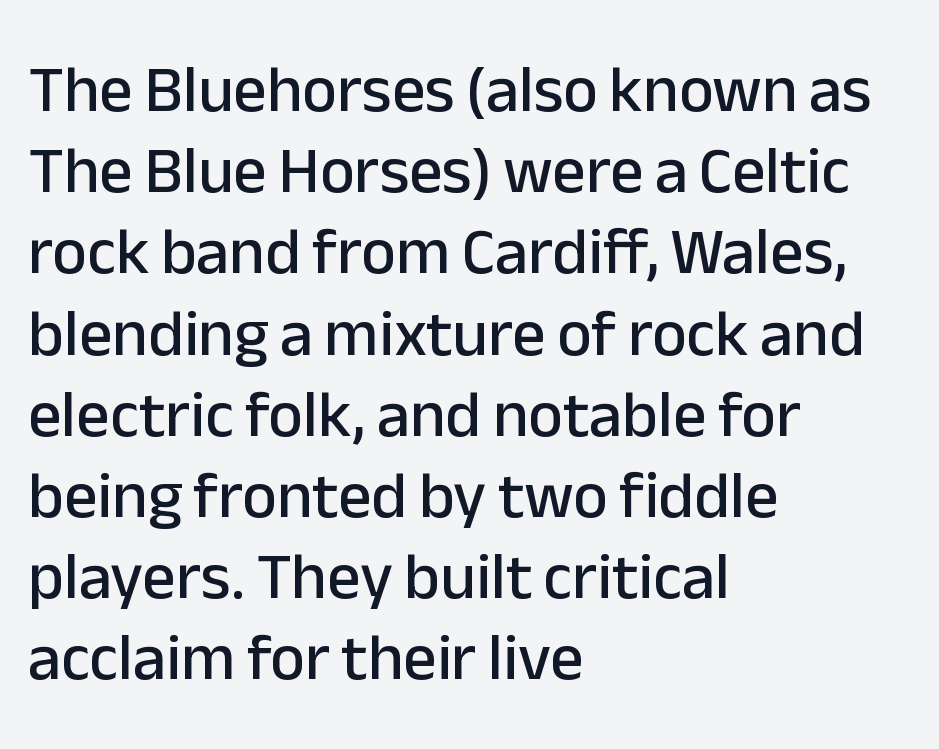
{"serif": "no", "italic": "no", "width": "normal", "stroke_contrast": "low", "x_height": "medium", "monospaced": "no", "underline": "no", "align": "left", "line_spacing_ratio": 1.23, "letter_spacing": "normal", "letter_spacing_em": 0.0, "glyph_px": 66}
